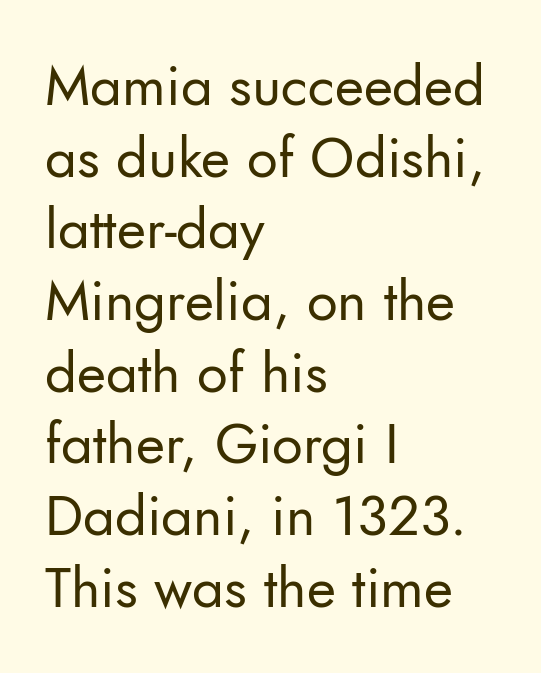
The image shows 56 px regular-weight sans-serif type, upright; set left-aligned, normal line spacing (1.28x), normal letter spacing, not underlined; low stroke contrast and a small x-height.
